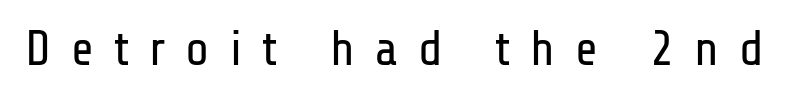
Q: Is the text bold? A: No.
Q: Is the text italic (slanted)? A: No, it is upright.
Q: Is the typeface a serif or a sans-serif typeface? A: Sans-serif.
Q: Is the text underlined? A: No.
Q: Is the spacing between letters normal or unusually wide? A: Unusually wide.
Q: Width (condensed, normal, or wide)? A: Condensed.
Q: Stroke contrast? A: Low.
Q: x-height? A: Medium.
Q: Monospaced? A: No.
